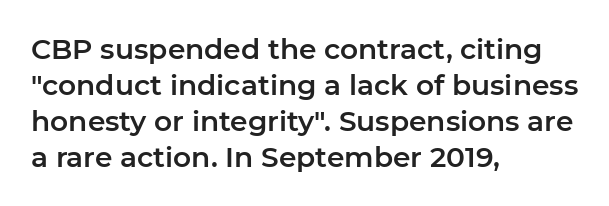
{"serif": "no", "italic": "no", "width": "normal", "stroke_contrast": "low", "x_height": "medium", "monospaced": "no", "underline": "no", "align": "left", "line_spacing": "normal", "line_spacing_ratio": 1.28, "letter_spacing": "normal", "letter_spacing_em": 0.0, "glyph_px": 28}
